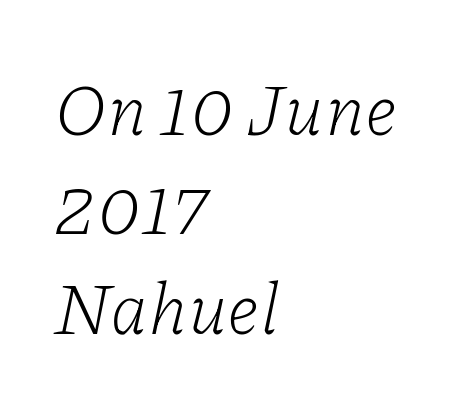
Q: Is the text bold? A: No.
Q: Is the text italic (slanted)? A: Yes, it leans right by about 11 degrees.
Q: Is the typeface a serif or a sans-serif typeface? A: Serif.
Q: Is the text underlined? A: No.
Q: How is the paragraph aligned? A: Left-aligned.
Q: Is the spacing between letters normal or unusually wide? A: Normal.
Q: Is the spacing between lines tight, normal or loose? A: Normal.
Q: Width (condensed, normal, or wide)? A: Normal.
Q: Stroke contrast? A: Low.
Q: x-height? A: Medium.
Q: Monospaced? A: No.
